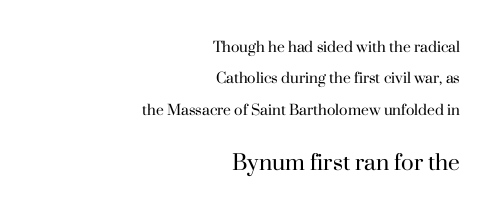
{"italic": "no", "bold": "no", "underline": "no", "align": "right", "line_spacing": "loose", "line_spacing_ratio": 2.24, "letter_spacing": "normal", "letter_spacing_em": 0.0, "larger_block": "second", "size_ratio": 1.5, "glyph_px": 21}
